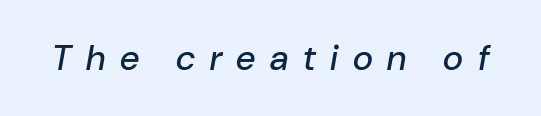
Q: Is the text italic (slanted)? A: Yes, it leans right by about 10 degrees.
Q: Is the text underlined? A: No.
Q: Is the spacing between letters normal or unusually wide? A: Unusually wide.
Q: Width (condensed, normal, or wide)? A: Normal.
Q: Stroke contrast? A: Low.
Q: x-height? A: Medium.
Q: Monospaced? A: No.
